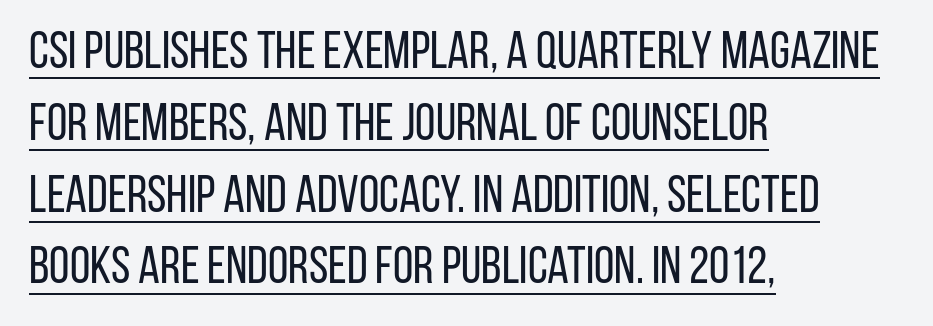
Q: Is the text bold? A: No.
Q: Is the text italic (slanted)? A: No, it is upright.
Q: Is the typeface a serif or a sans-serif typeface? A: Sans-serif.
Q: Is the text underlined? A: Yes.
Q: How is the paragraph aligned? A: Left-aligned.
Q: Is the spacing between letters normal or unusually wide? A: Normal.
Q: Is the spacing between lines tight, normal or loose? A: Normal.
Q: Width (condensed, normal, or wide)? A: Condensed.
Q: Stroke contrast? A: Low.
Q: x-height? A: Large.
Q: Monospaced? A: No.
